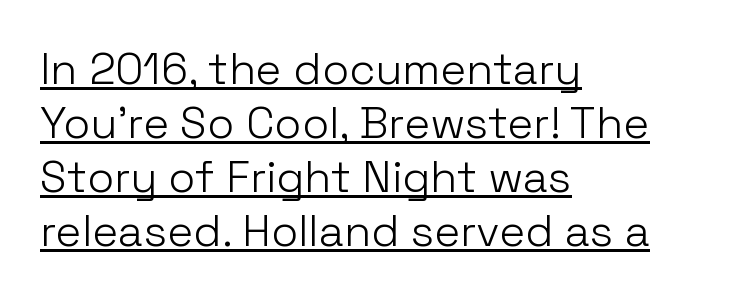
{"serif": "no", "italic": "no", "bold": "no", "weight": "light", "width": "normal", "stroke_contrast": "low", "x_height": "medium", "monospaced": "no", "underline": "yes", "align": "left", "line_spacing_ratio": 1.23, "letter_spacing": "normal", "letter_spacing_em": 0.0, "glyph_px": 44}
